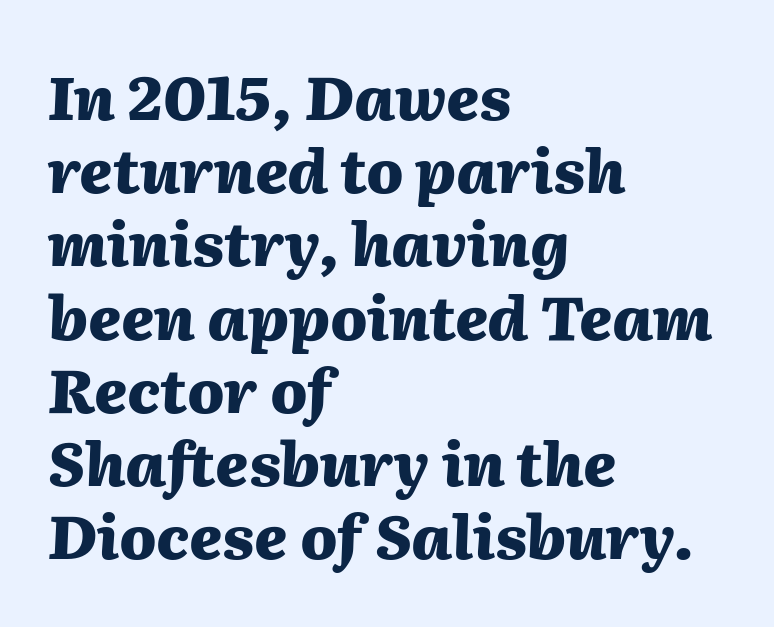
Q: Is the text bold? A: Yes.
Q: Is the text italic (slanted)? A: Yes, it leans right by about 2 degrees.
Q: Is the text underlined? A: No.
Q: How is the paragraph aligned? A: Left-aligned.
Q: Is the spacing between letters normal or unusually wide? A: Normal.
Q: Width (condensed, normal, or wide)? A: Normal.
Q: Stroke contrast? A: Medium.
Q: x-height? A: Medium.
Q: Monospaced? A: No.
